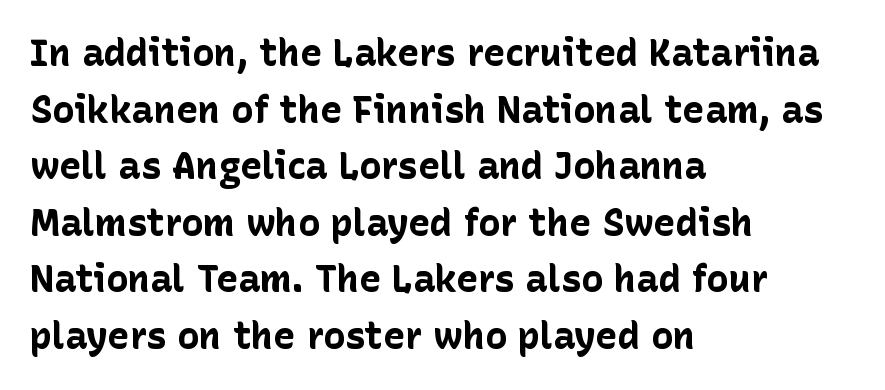
Bold? Absolutely — the strokes are thick and heavy. The paragraph shown leans on its left margin. In terms of letterform style, serifs are entirely absent. The specimen reads as upright at a glance.
